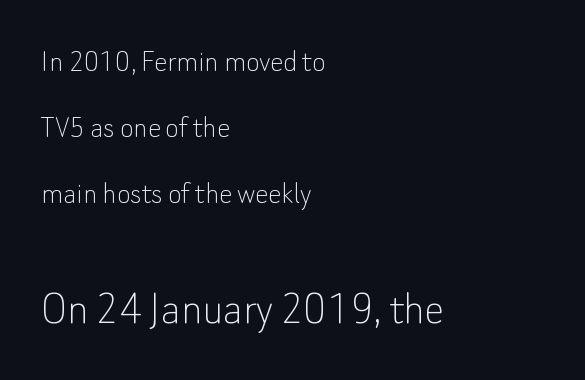
Letters have the restrained weight of plain body copy at most. Is the letter spacing exaggerated? No — it looks like the ordinary default. The more generous point size was reserved for the lower chunk. A typesetter would label this face a sans.
